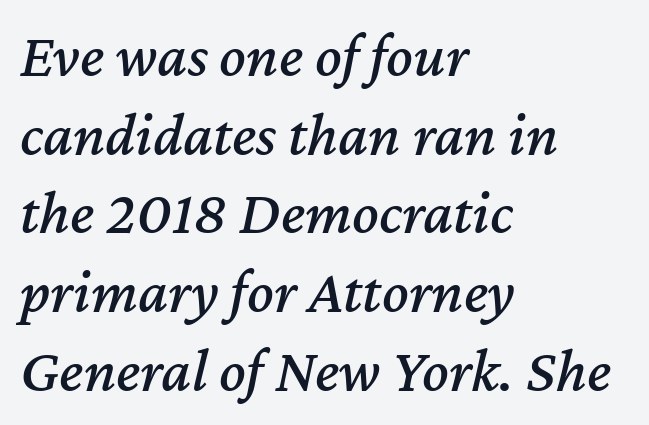
Q: Is the text italic (slanted)? A: Yes, it leans right by about 12 degrees.
Q: Is the text underlined? A: No.
Q: How is the paragraph aligned? A: Left-aligned.
Q: Is the spacing between letters normal or unusually wide? A: Normal.
Q: Is the spacing between lines tight, normal or loose? A: Normal.
Q: Width (condensed, normal, or wide)? A: Normal.
Q: Stroke contrast? A: Medium.
Q: x-height? A: Medium.
Q: Monospaced? A: No.
